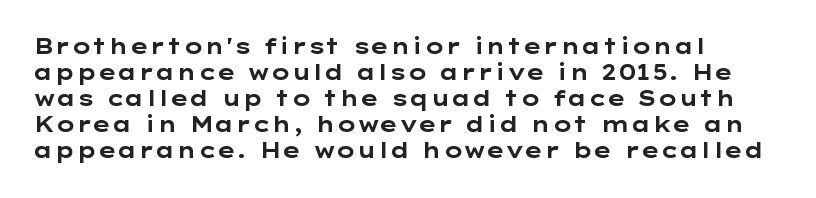
{"italic": "no", "bold": "yes", "underline": "no", "align": "left", "line_spacing_ratio": 1.24, "letter_spacing": "normal", "letter_spacing_em": 0.0, "glyph_px": 21}
